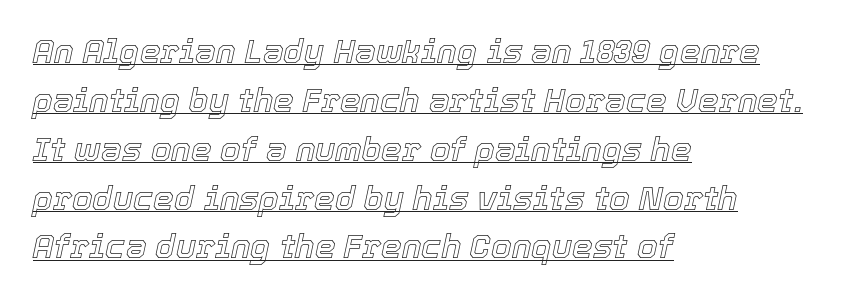
The image shows 33 px text type, italic (leaning right); set left-aligned, normal line spacing (1.48x), normal letter spacing, underlined; a medium x-height.
